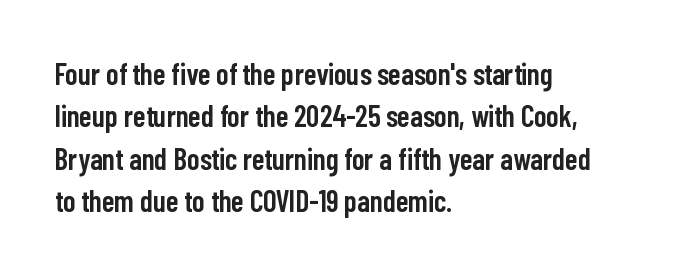
The image shows 30 px semibold, condensed sans-serif type, upright; set left-aligned, normal line spacing (1.41x), normal letter spacing, not underlined; low stroke contrast and a medium x-height.
